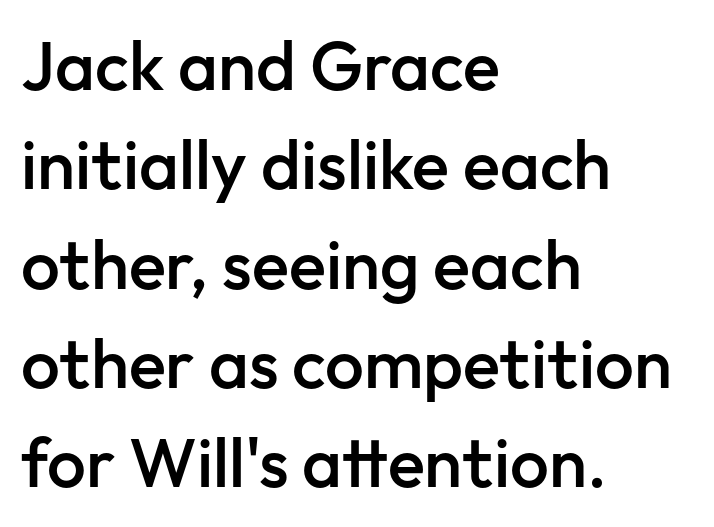
Q: Is the text bold? A: Semi-bold.
Q: Is the text italic (slanted)? A: No, it is upright.
Q: Is the typeface a serif or a sans-serif typeface? A: Sans-serif.
Q: Is the text underlined? A: No.
Q: How is the paragraph aligned? A: Left-aligned.
Q: Is the spacing between letters normal or unusually wide? A: Normal.
Q: Is the spacing between lines tight, normal or loose? A: Normal.
Q: Width (condensed, normal, or wide)? A: Normal.
Q: Stroke contrast? A: Low.
Q: x-height? A: Medium.
Q: Monospaced? A: No.
